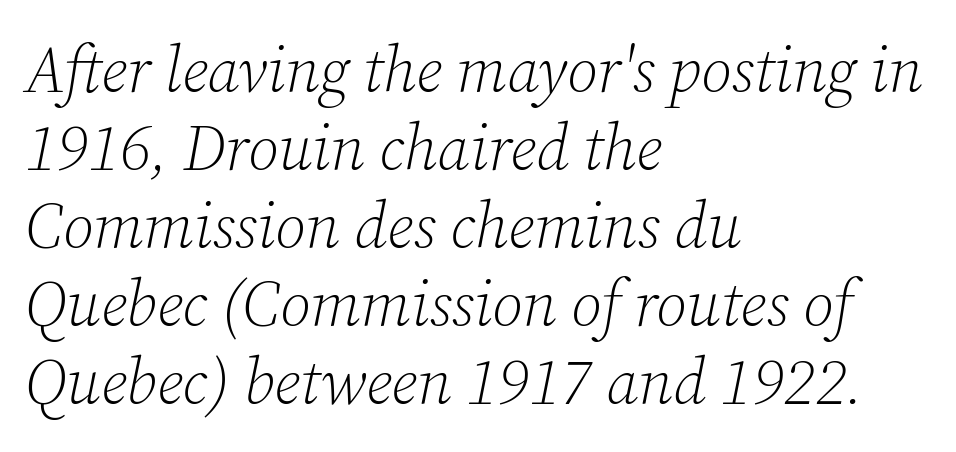
Q: Is the text bold? A: No.
Q: Is the text italic (slanted)? A: Yes, it leans right by about 12 degrees.
Q: Is the typeface a serif or a sans-serif typeface? A: Serif.
Q: Is the text underlined? A: No.
Q: How is the paragraph aligned? A: Left-aligned.
Q: Is the spacing between letters normal or unusually wide? A: Normal.
Q: Width (condensed, normal, or wide)? A: Normal.
Q: Stroke contrast? A: Low.
Q: x-height? A: Medium.
Q: Monospaced? A: No.
